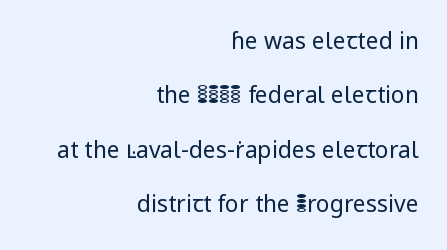
Q: Is the text bold? A: No.
Q: Is the text italic (slanted)? A: No, it is upright.
Q: Is the text underlined? A: No.
Q: How is the paragraph aligned? A: Right-aligned.
Q: Is the spacing between letters normal or unusually wide? A: Normal.
Q: Is the spacing between lines tight, normal or loose? A: Loose.
